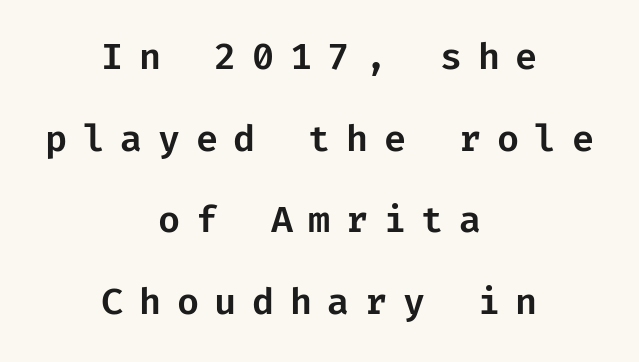
{"serif": "no", "italic": "no", "width": "normal", "stroke_contrast": "low", "x_height": "medium", "underline": "no", "align": "center", "line_spacing": "loose", "line_spacing_ratio": 2.27, "letter_spacing": "wide", "letter_spacing_em": 0.43, "glyph_px": 36}
